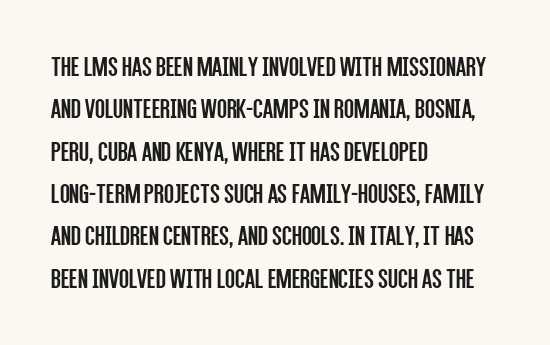
Is this a fixed-width face? No — the glyphs have proportional, varying widths. The gaps between neighbouring characters are ordinary and unremarkable. Weight class: somewhere from thin through regular. The font family rendered here belongs to the sans-serif group. Style check: upright.
